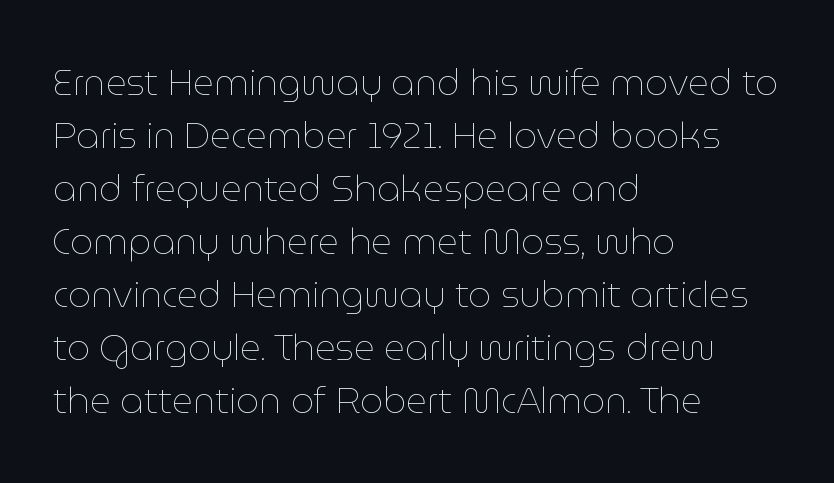
Q: Is the text bold? A: No.
Q: Is the text italic (slanted)? A: No, it is upright.
Q: Is the text underlined? A: No.
Q: How is the paragraph aligned? A: Left-aligned.
Q: Is the spacing between letters normal or unusually wide? A: Normal.
Q: Is the spacing between lines tight, normal or loose? A: Normal.
Q: Width (condensed, normal, or wide)? A: Normal.
Q: Stroke contrast? A: Low.
Q: x-height? A: Medium.
Q: Monospaced? A: No.
